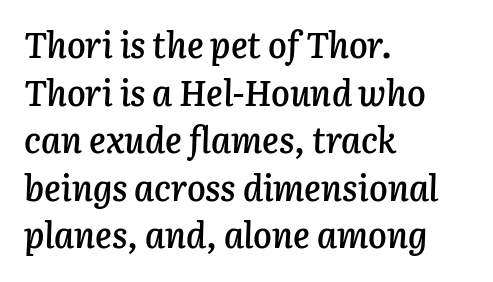
The image shows 35 px semibold type, italic (leaning right); set left-aligned, normal line spacing (1.36x), normal letter spacing, not underlined; low stroke contrast and a medium x-height.
